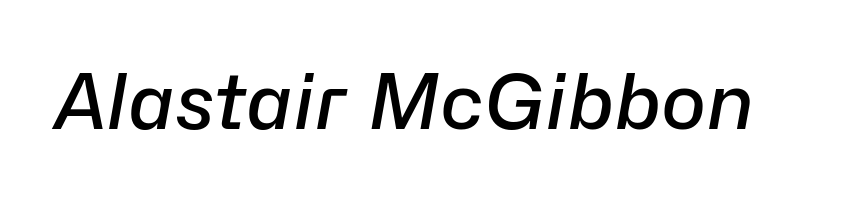
{"italic": "yes", "lean": "right", "slant_degrees": 10, "bold": "semi", "weight": "semibold", "width": "normal", "stroke_contrast": "low", "x_height": "medium", "monospaced": "no", "underline": "no", "letter_spacing": "normal", "letter_spacing_em": 0.0, "glyph_px": 76}
